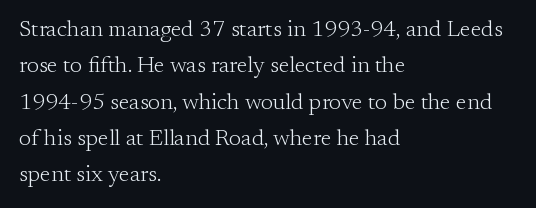
The image shows 23 px text type, upright; set left-aligned, normal line spacing (1.58x), normal letter spacing, not underlined.
